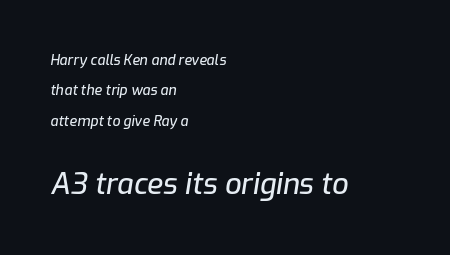
Q: Is the text italic (slanted)? A: Yes, it leans right by about 9 degrees.
Q: Is the text underlined? A: No.
Q: How is the paragraph aligned? A: Left-aligned.
Q: Is the spacing between letters normal or unusually wide? A: Normal.
Q: Is the spacing between lines tight, normal or loose? A: Loose.
Q: Which block of text is set in a larger size, the first (top) or the second (bottom)? A: The second (bottom) one.
Q: Width (condensed, normal, or wide)? A: Normal.
Q: Stroke contrast? A: Low.
Q: x-height? A: Medium.
Q: Monospaced? A: No.
